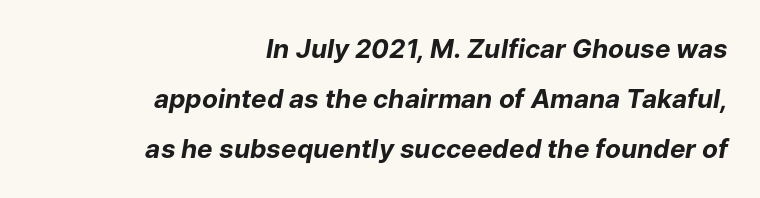
The tracking reads as untouched default to a designer's eye. The zone under the glyphs is completely vacant. Summary of vertical rhythm: relaxed, with wide interline spacing. The paragraph shown leans on its right margin.
